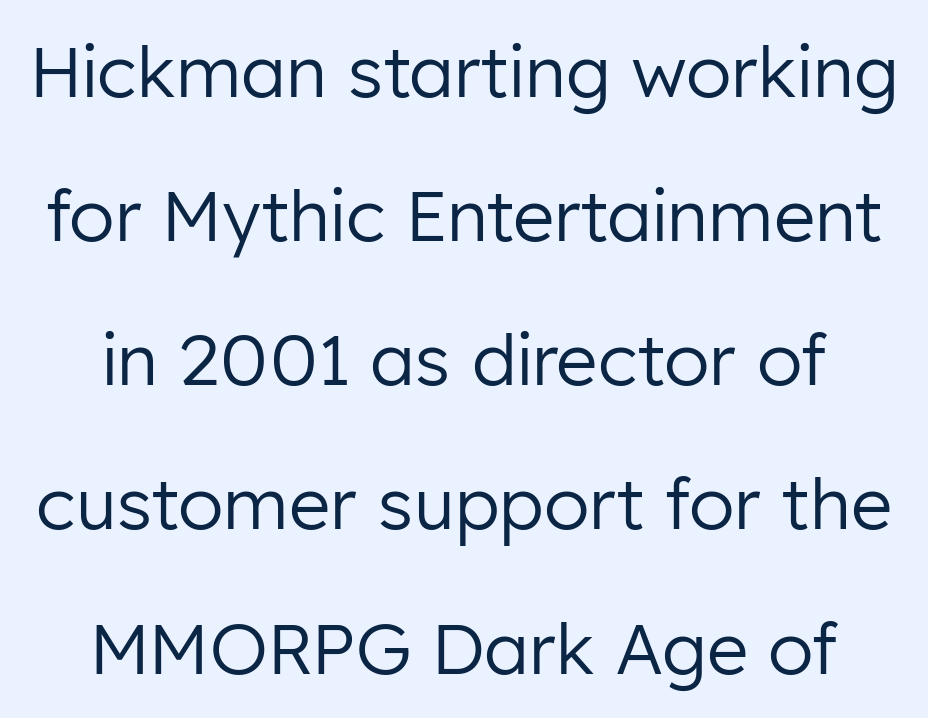
{"serif": "no", "italic": "no", "bold": "no", "weight": "regular", "width": "normal", "stroke_contrast": "low", "x_height": "medium", "monospaced": "no", "underline": "no", "line_spacing": "loose", "line_spacing_ratio": 2.03, "letter_spacing": "normal", "letter_spacing_em": 0.0, "glyph_px": 71}
